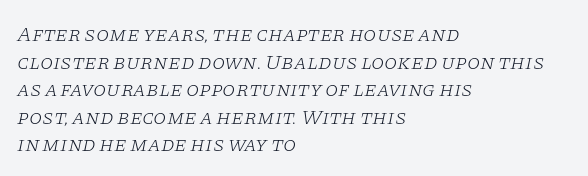
{"italic": "yes", "lean": "right", "slant_degrees": 11, "bold": "no", "underline": "no", "align": "left", "line_spacing": "normal", "line_spacing_ratio": 1.31, "letter_spacing": "normal", "letter_spacing_em": 0.0, "glyph_px": 21}
